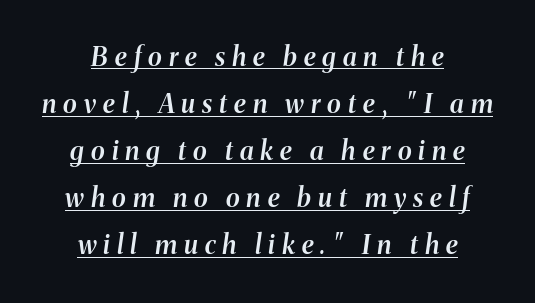
The image shows 26 px text type, italic (leaning right); set centered, line spacing 1.81x, unusually wide letter spacing (+0.27 em), underlined.
